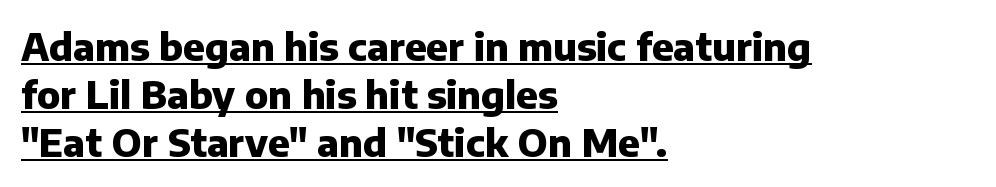
Quick note: not italic, upright. This rendering employs a face without finishing strokes, i.e., a sans-serif. A typesetter would call this leading conventional body-copy spacing. Emphasis is given by a line drawn under the lettering.
